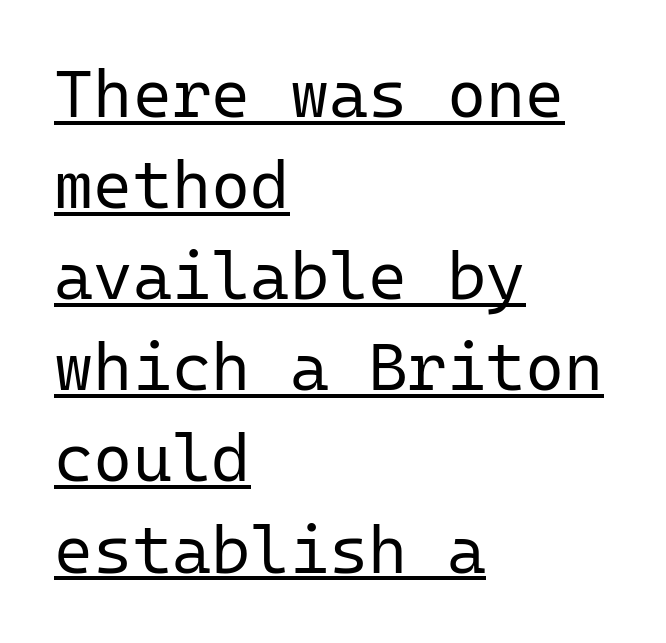
The image shows 67 px regular-weight sans-serif type, upright, monospaced; set left-aligned, normal line spacing (1.36x), normal letter spacing, underlined; low stroke contrast and a medium x-height.
